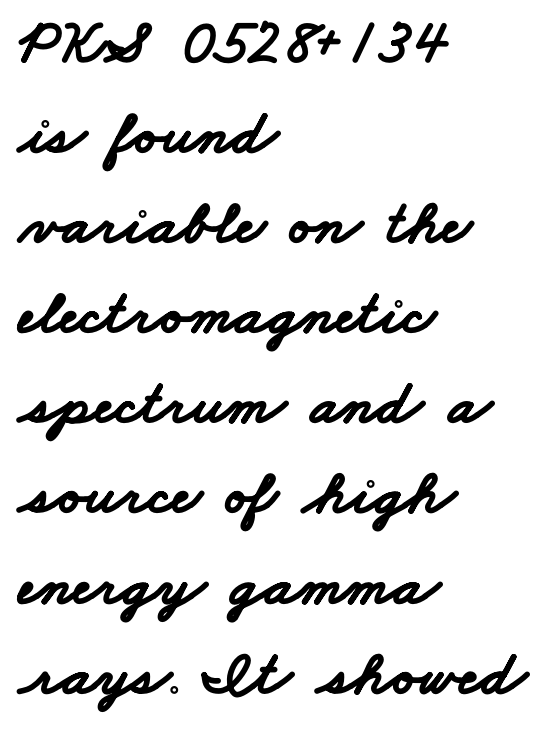
The image shows 63 px bold, wide sans-serif type; set left-aligned, normal line spacing (1.43x), normal letter spacing, not underlined; low stroke contrast and a small x-height.
